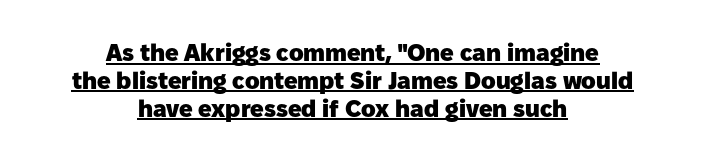
The rendering keeps characters at their native spacing. A typesetter would mark this as roman, not italic. Caption: bold face, heavy strokes. The setting favours the middle, as headings and verse often do.
